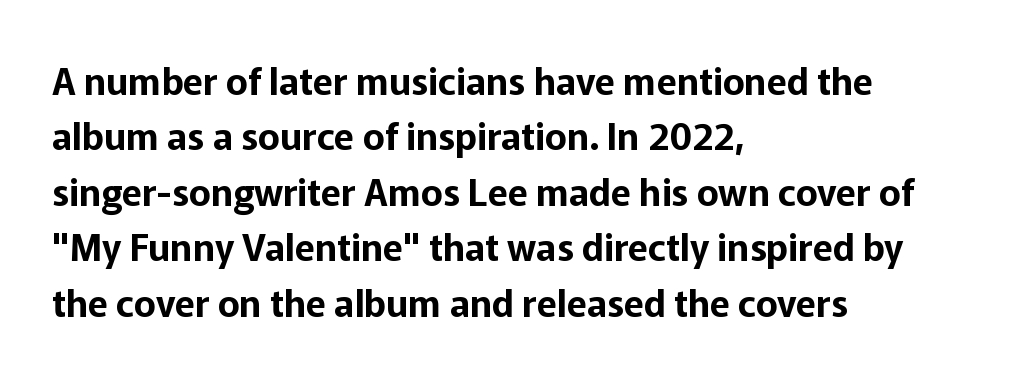
The image shows 37 px sans-serif type, upright; set left-aligned, normal line spacing (1.5x), normal letter spacing, not underlined; low stroke contrast and a medium x-height.
